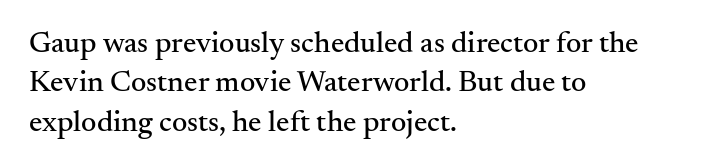
The image shows 30 px serif type, upright; set left-aligned, normal line spacing (1.31x), normal letter spacing, not underlined; medium stroke contrast and a small x-height.
